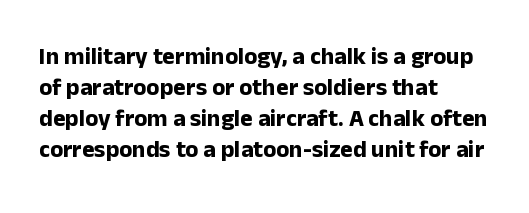
Q: Is the text bold? A: Yes.
Q: Is the text italic (slanted)? A: No, it is upright.
Q: Is the text underlined? A: No.
Q: How is the paragraph aligned? A: Left-aligned.
Q: Is the spacing between letters normal or unusually wide? A: Normal.
Q: Is the spacing between lines tight, normal or loose? A: Normal.
